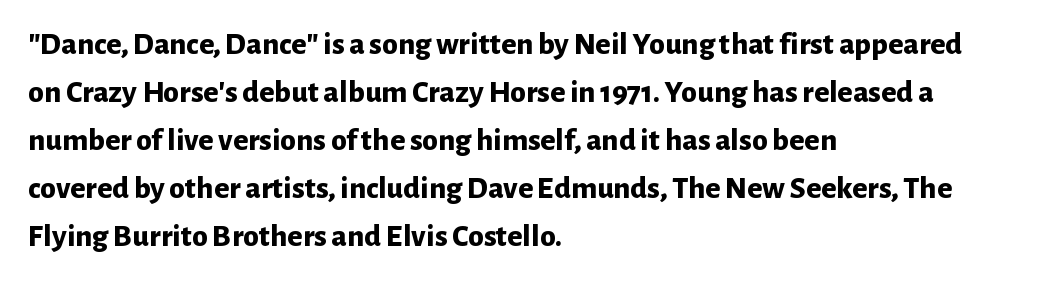
{"serif": "no", "italic": "no", "bold": "yes", "weight": "bold", "width": "normal", "stroke_contrast": "low", "x_height": "medium", "monospaced": "no", "underline": "no", "align": "left", "line_spacing": "normal", "line_spacing_ratio": 1.5, "letter_spacing": "normal", "letter_spacing_em": 0.0, "glyph_px": 32}
